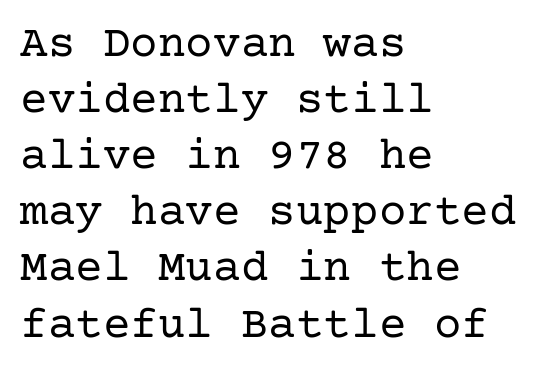
{"serif": "yes", "italic": "no", "bold": "no", "weight": "regular", "width": "normal", "stroke_contrast": "low", "x_height": "medium", "underline": "no", "align": "left", "line_spacing_ratio": 1.22, "letter_spacing": "normal", "letter_spacing_em": 0.0, "glyph_px": 46}
